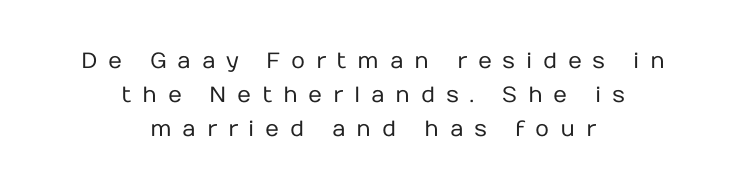
Q: Is the text bold? A: No.
Q: Is the text italic (slanted)? A: No, it is upright.
Q: Is the text underlined? A: No.
Q: How is the paragraph aligned? A: Centered.
Q: Is the spacing between letters normal or unusually wide? A: Unusually wide.
Q: Is the spacing between lines tight, normal or loose? A: Normal.
